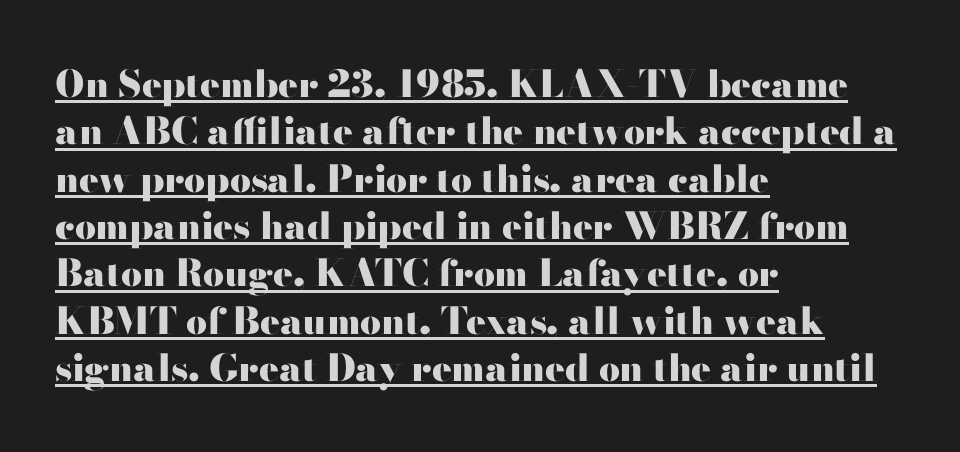
The image shows 37 px heavy, wide sans-serif type, upright; set left-aligned, normal line spacing (1.28x), normal letter spacing, underlined; high stroke contrast and a small x-height.
